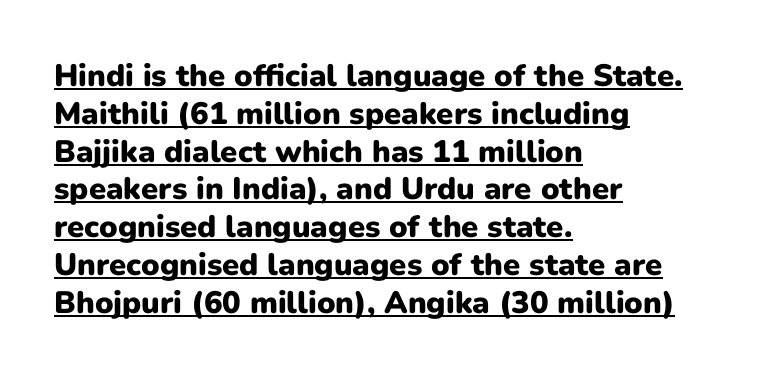
Regarding serifs, this sample does without them. A baseline rule has been typeset under these characters. This sample uses an upright cut, with every glyph sitting square on the baseline. Honestly, the letter spacing is just normal — you wouldn't notice it. Leftover space on each line is placed entirely after the last word. These words are printed bold, with thick strokes throughout.
